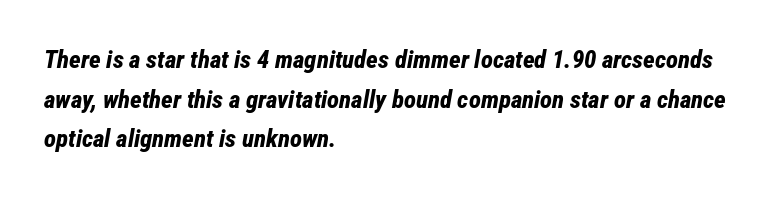
{"italic": "yes", "lean": "right", "slant_degrees": 12, "bold": "yes", "underline": "no", "align": "left", "line_spacing": "normal", "line_spacing_ratio": 1.59, "letter_spacing": "normal", "letter_spacing_em": 0.0, "glyph_px": 25}
